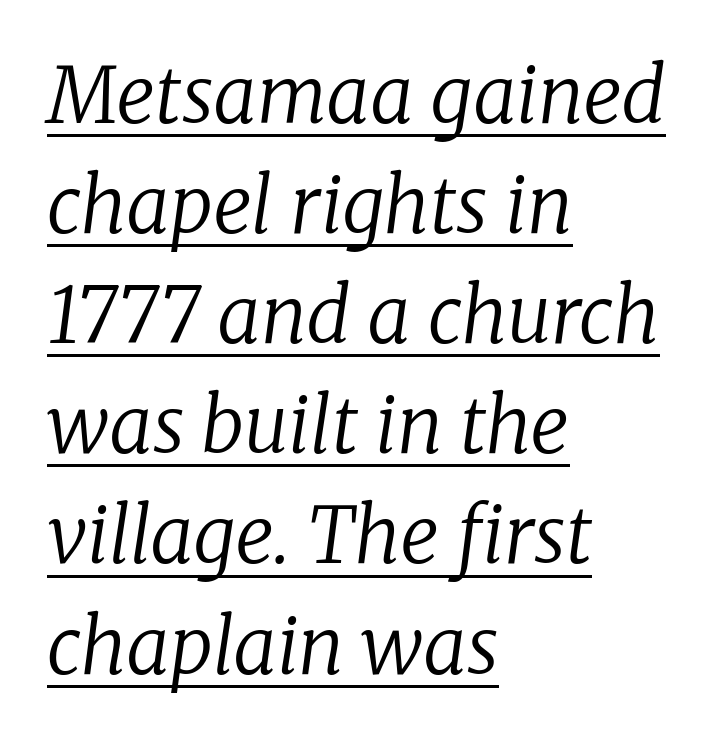
{"serif": "yes", "italic": "yes", "lean": "right", "slant_degrees": 8, "bold": "no", "weight": "regular", "width": "normal", "stroke_contrast": "low", "x_height": "medium", "monospaced": "no", "underline": "yes", "align": "left", "line_spacing": "normal", "line_spacing_ratio": 1.43, "letter_spacing": "normal", "letter_spacing_em": 0.0, "glyph_px": 77}
